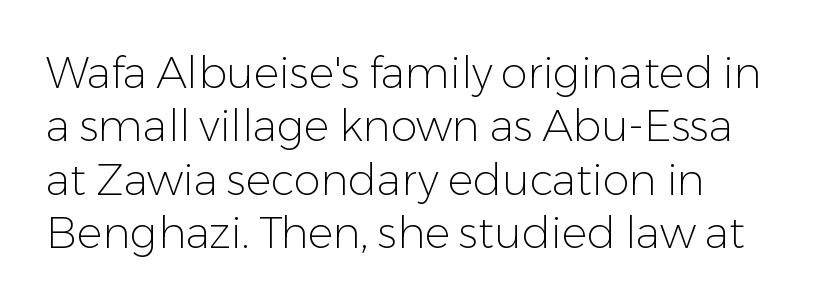
The image shows 43 px light sans-serif type, upright; set line spacing 1.24x, normal letter spacing, not underlined; low stroke contrast and a medium x-height.
